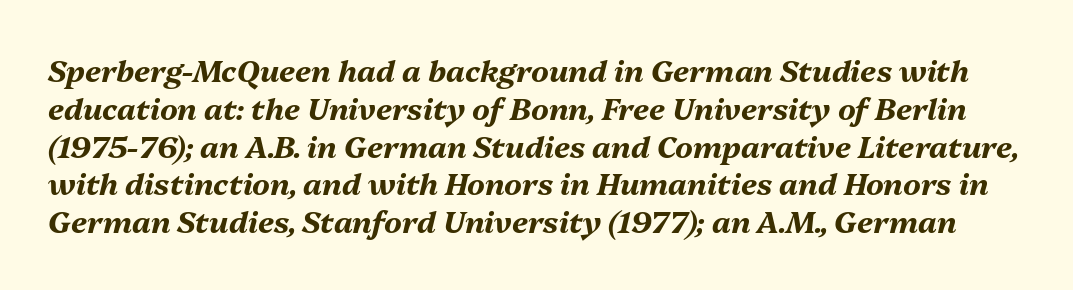
Q: Is the text bold? A: Yes.
Q: Is the text italic (slanted)? A: Yes, it leans right by about 13 degrees.
Q: Is the text underlined? A: No.
Q: Is the spacing between letters normal or unusually wide? A: Normal.
Q: Is the spacing between lines tight, normal or loose? A: Normal.
Q: Width (condensed, normal, or wide)? A: Normal.
Q: Stroke contrast? A: Medium.
Q: x-height? A: Medium.
Q: Monospaced? A: No.
